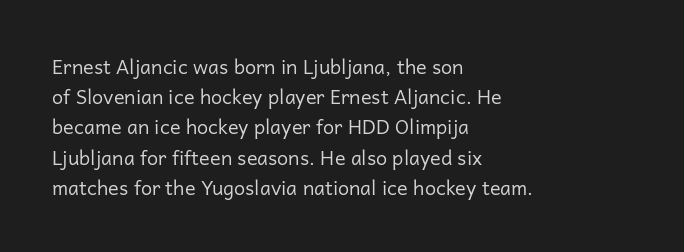
What stands out about the letter spacing? Nothing — it is the standard amount. The axis of the letterforms is exactly vertical. Check the space under the baseline: it is left empty. Evenly set lines give the paragraph a standard silhouette.
